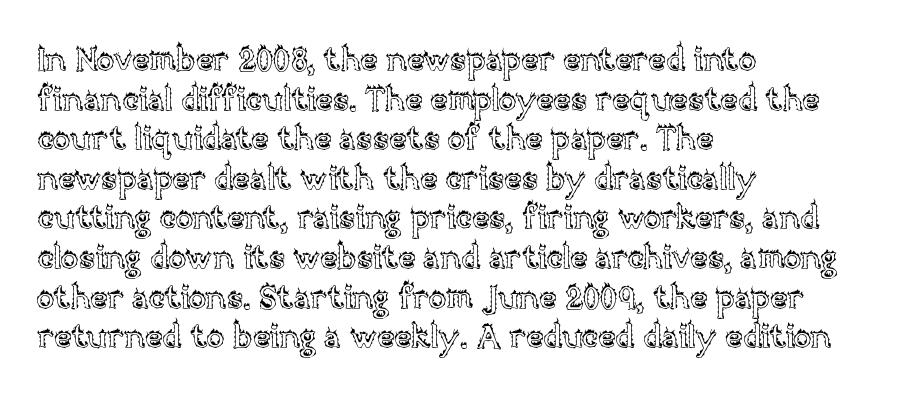
Q: Is the text italic (slanted)? A: No, it is upright.
Q: Is the text underlined? A: No.
Q: How is the paragraph aligned? A: Left-aligned.
Q: Is the spacing between letters normal or unusually wide? A: Normal.
Q: Width (condensed, normal, or wide)? A: Normal.
Q: x-height? A: Large.
Q: Monospaced? A: No.
